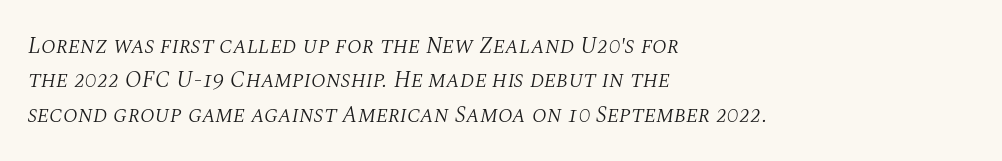
Each stroke keeps to a modest, everyday thickness or less. Regarding leading, the lines here are spaced in the standard way. Nobody touched the tracking dial on this one. The rendering anchors every line to the left-hand side. You can tell it's italic because the verticals aren't actually vertical. Clear beneath every line of the passage.
